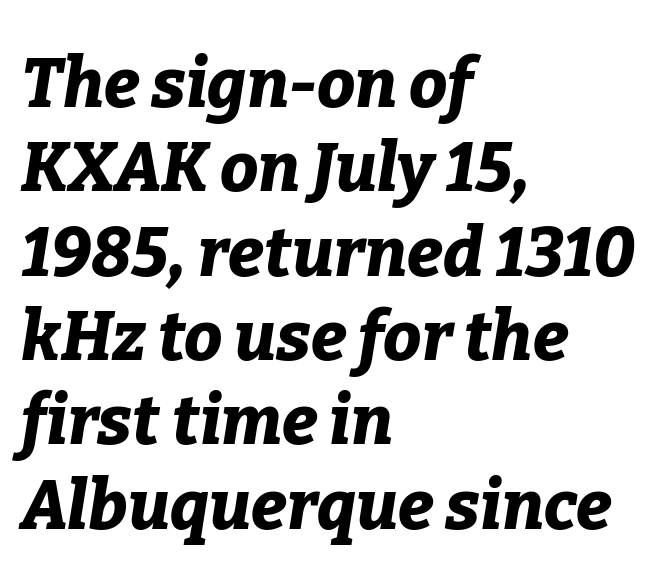
The image shows 68 px bold type, italic (leaning right); set left-aligned, line spacing 1.24x, normal letter spacing, not underlined; low stroke contrast and a medium x-height.
